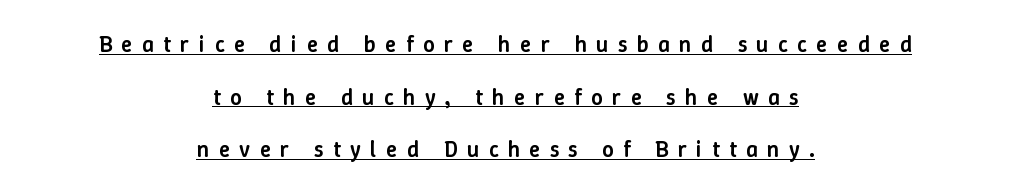
Q: Is the text bold? A: Semi-bold.
Q: Is the text italic (slanted)? A: No, it is upright.
Q: Is the text underlined? A: Yes.
Q: How is the paragraph aligned? A: Centered.
Q: Is the spacing between letters normal or unusually wide? A: Unusually wide.
Q: Is the spacing between lines tight, normal or loose? A: Loose.
